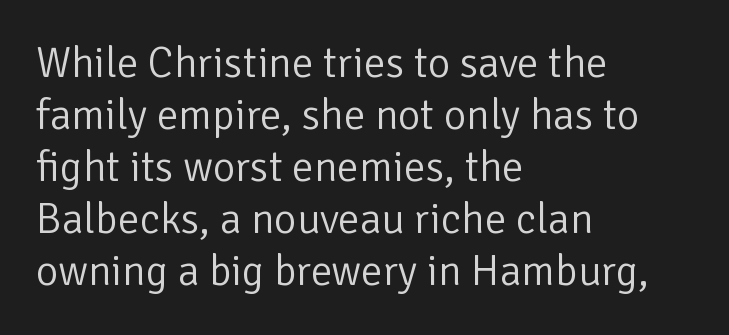
{"serif": "no", "italic": "no", "bold": "no", "weight": "light", "width": "normal", "stroke_contrast": "low", "x_height": "medium", "monospaced": "no", "underline": "no", "align": "left", "line_spacing_ratio": 1.21, "letter_spacing": "normal", "letter_spacing_em": 0.0, "glyph_px": 43}
